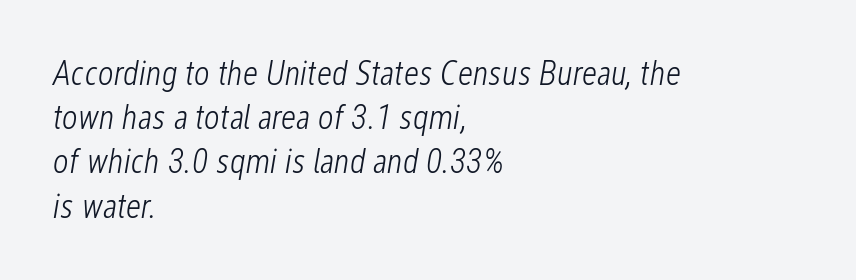
Q: Is the text bold? A: No.
Q: Is the text italic (slanted)? A: Yes, it leans right by about 12 degrees.
Q: Is the text underlined? A: No.
Q: How is the paragraph aligned? A: Left-aligned.
Q: Is the spacing between letters normal or unusually wide? A: Normal.
Q: Is the spacing between lines tight, normal or loose? A: Normal.
Q: Width (condensed, normal, or wide)? A: Condensed.
Q: Stroke contrast? A: Low.
Q: x-height? A: Medium.
Q: Monospaced? A: No.
